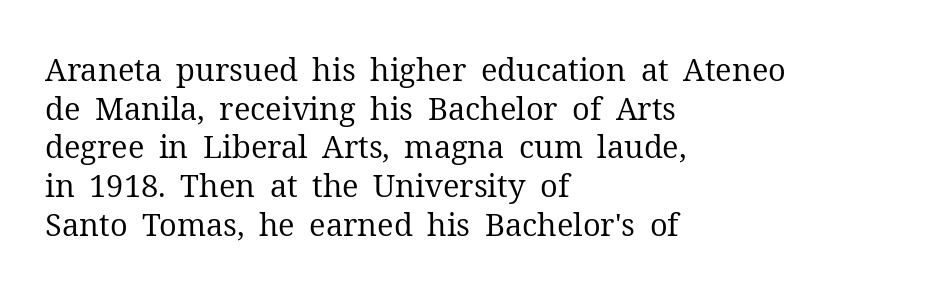
{"serif": "yes", "italic": "no", "bold": "no", "weight": "regular", "width": "normal", "stroke_contrast": "medium", "x_height": "medium", "monospaced": "no", "underline": "no", "align": "left", "line_spacing": "normal", "line_spacing_ratio": 1.25, "letter_spacing": "normal", "letter_spacing_em": 0.0, "glyph_px": 31}
